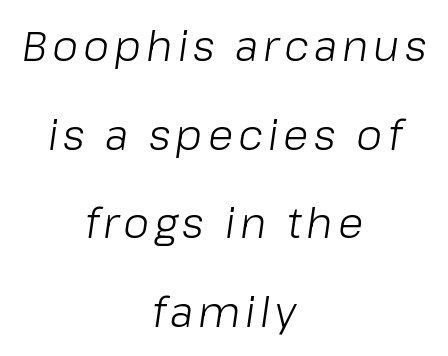
Looking at the ascenders, they clearly lean. The letterforms sit at book weight or below. Only glyphs here, with clear space below each row. Baseline-to-baseline distance is far greater than the letter height.
